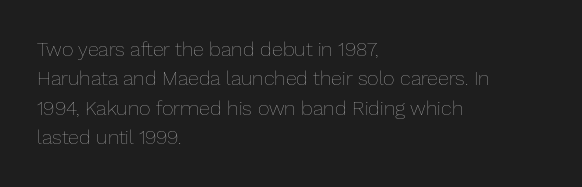
The image shows 20 px text type, upright; set left-aligned, normal line spacing (1.47x), normal letter spacing, not underlined.
